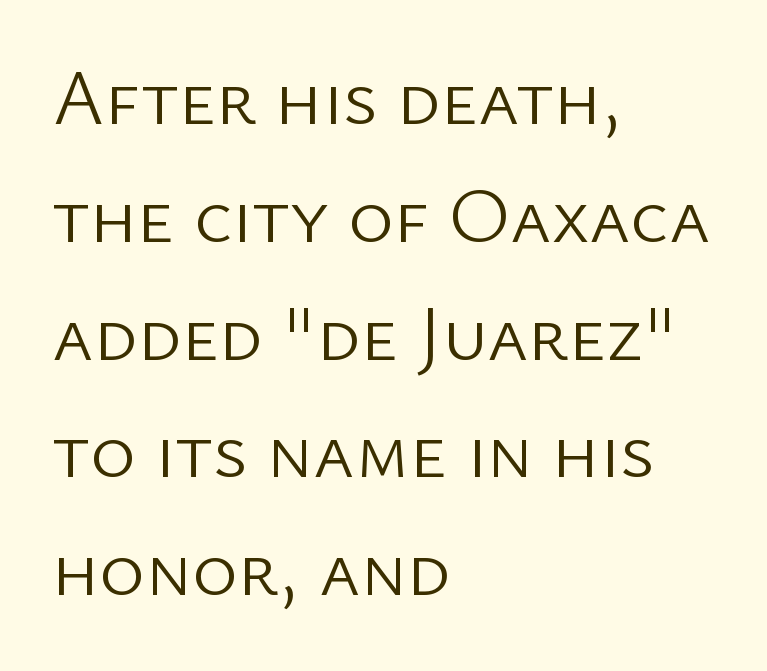
{"serif": "no", "italic": "no", "bold": "no", "weight": "light", "width": "normal", "stroke_contrast": "low", "x_height": "medium", "monospaced": "no", "underline": "no", "align": "left", "line_spacing": "normal", "line_spacing_ratio": 1.51, "letter_spacing": "normal", "letter_spacing_em": 0.0, "glyph_px": 78}
